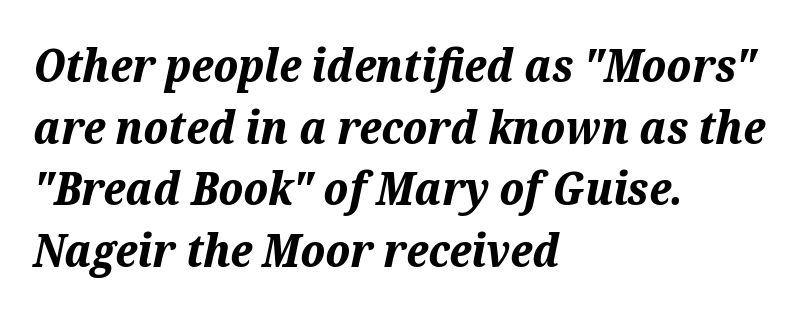
The image shows 45 px bold type, italic (leaning right); set left-aligned, normal line spacing (1.37x), normal letter spacing, not underlined; medium stroke contrast and a medium x-height.
